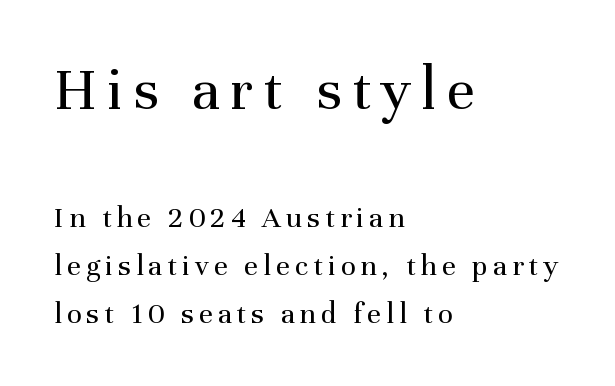
{"serif": "yes", "italic": "no", "bold": "no", "weight": "regular", "width": "normal", "stroke_contrast": "medium", "x_height": "medium", "monospaced": "no", "underline": "no", "align": "left", "line_spacing": "normal", "line_spacing_ratio": 1.54, "larger_block": "first", "size_ratio": 2.0, "glyph_px": 62}
